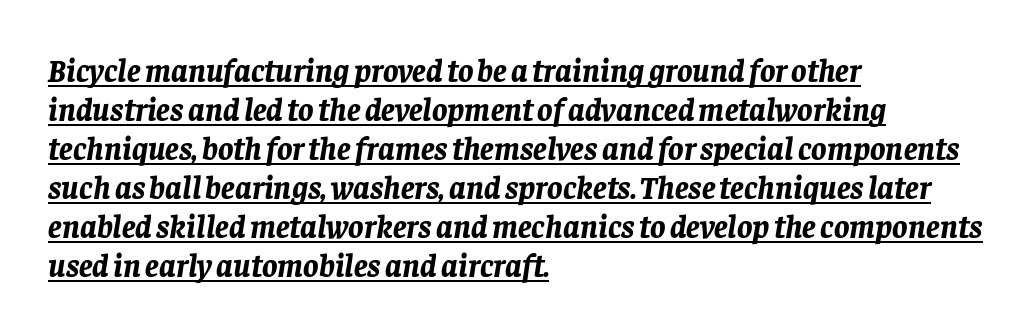
Q: Is the text bold? A: Yes.
Q: Is the text italic (slanted)? A: Yes, it leans right by about 8 degrees.
Q: Is the text underlined? A: Yes.
Q: How is the paragraph aligned? A: Left-aligned.
Q: Is the spacing between letters normal or unusually wide? A: Normal.
Q: Width (condensed, normal, or wide)? A: Normal.
Q: Stroke contrast? A: Low.
Q: x-height? A: Large.
Q: Monospaced? A: No.
